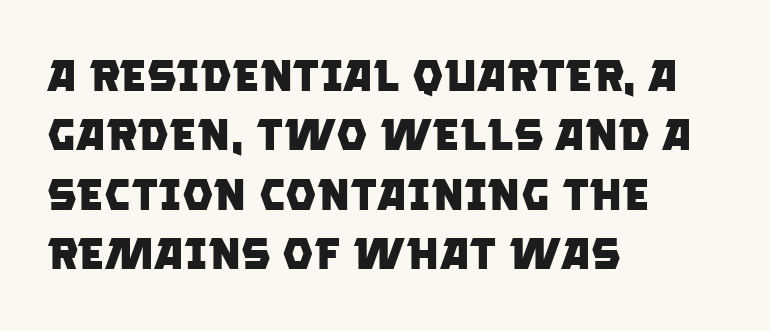
Q: Is the text bold? A: Yes.
Q: Is the typeface a serif or a sans-serif typeface? A: Sans-serif.
Q: Is the text underlined? A: No.
Q: How is the paragraph aligned? A: Left-aligned.
Q: Is the spacing between letters normal or unusually wide? A: Normal.
Q: Is the spacing between lines tight, normal or loose? A: Normal.
Q: Width (condensed, normal, or wide)? A: Normal.
Q: Stroke contrast? A: Low.
Q: x-height? A: Large.
Q: Monospaced? A: No.
